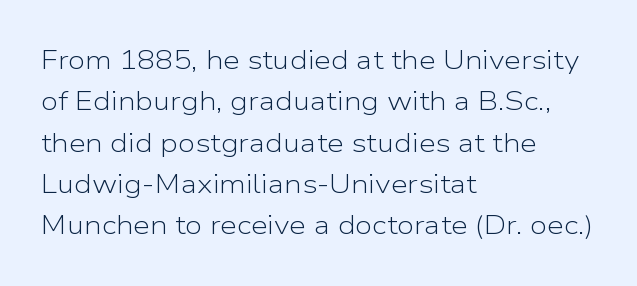
{"italic": "no", "bold": "no", "underline": "no", "align": "left", "line_spacing": "normal", "line_spacing_ratio": 1.53, "letter_spacing": "normal", "letter_spacing_em": 0.0, "glyph_px": 27}
